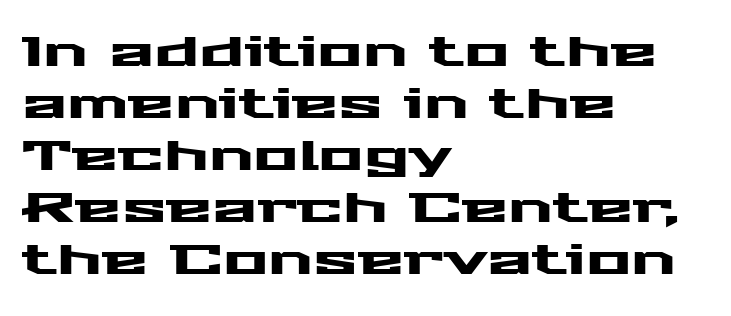
Proportional: the letters do not fall into vertical columns. The characters display no serif detailing; their extremities are plain. Clear beneath every line of the passage. Leftover space on each line is placed entirely after the last word. Spacing between characters is what you'd get straight out of the box. If you drew a line through each stem, it would be perfectly vertical.
